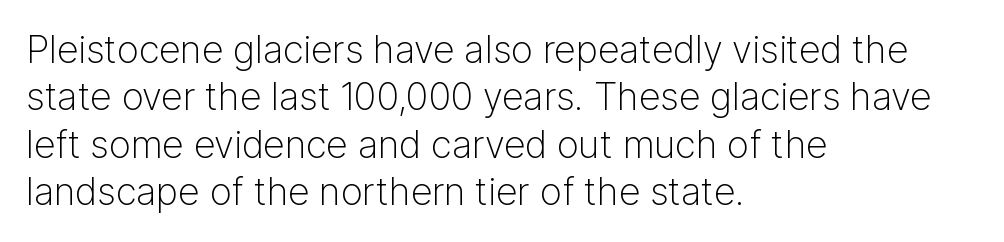
{"serif": "no", "italic": "no", "bold": "no", "weight": "light", "width": "normal", "stroke_contrast": "low", "x_height": "medium", "monospaced": "no", "underline": "no", "align": "left", "line_spacing": "normal", "line_spacing_ratio": 1.25, "letter_spacing": "normal", "letter_spacing_em": 0.0, "glyph_px": 38}
